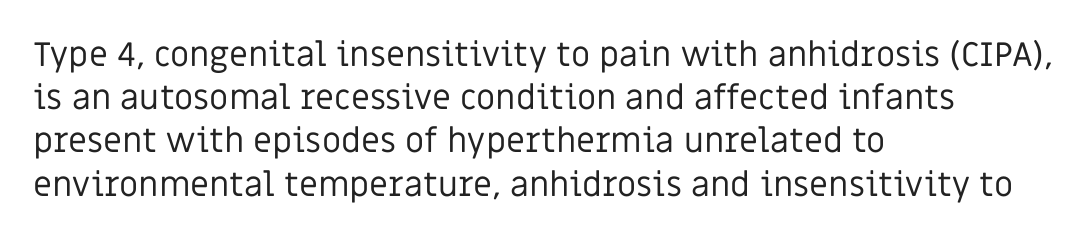
Q: Is the text bold? A: No.
Q: Is the text italic (slanted)? A: No, it is upright.
Q: Is the typeface a serif or a sans-serif typeface? A: Sans-serif.
Q: Is the text underlined? A: No.
Q: How is the paragraph aligned? A: Left-aligned.
Q: Is the spacing between letters normal or unusually wide? A: Normal.
Q: Is the spacing between lines tight, normal or loose? A: Normal.
Q: Width (condensed, normal, or wide)? A: Normal.
Q: Stroke contrast? A: Low.
Q: x-height? A: Large.
Q: Monospaced? A: No.
